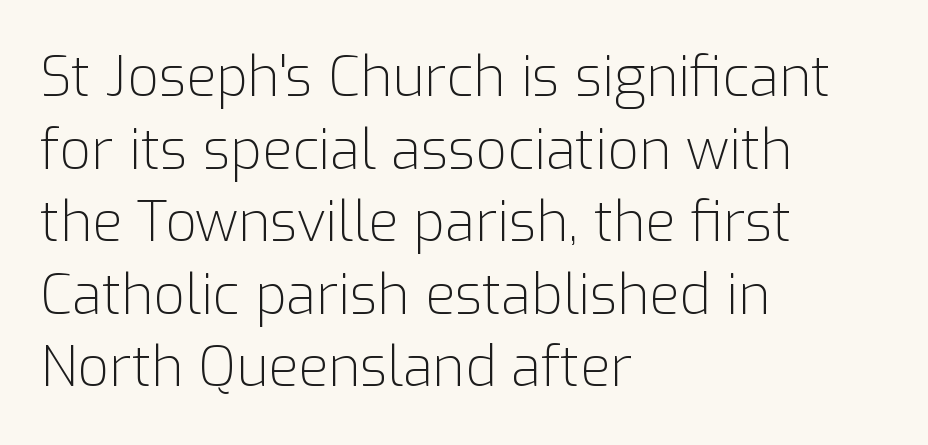
{"serif": "no", "italic": "no", "bold": "no", "weight": "light", "width": "normal", "stroke_contrast": "low", "x_height": "medium", "monospaced": "no", "underline": "no", "align": "left", "line_spacing": "normal", "line_spacing_ratio": 1.32, "letter_spacing": "normal", "letter_spacing_em": 0.0, "glyph_px": 55}
